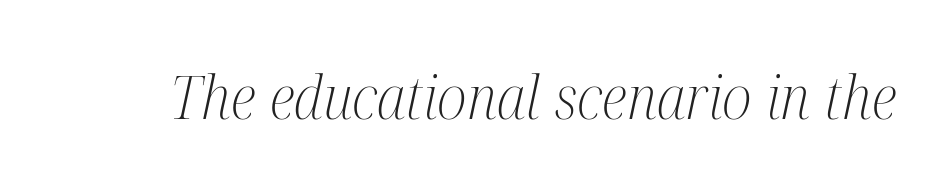
{"serif": "yes", "italic": "yes", "lean": "right", "slant_degrees": 12, "bold": "no", "weight": "light", "width": "condensed", "stroke_contrast": "medium", "x_height": "medium", "monospaced": "no", "underline": "no", "letter_spacing": "normal", "letter_spacing_em": 0.0, "glyph_px": 61}
